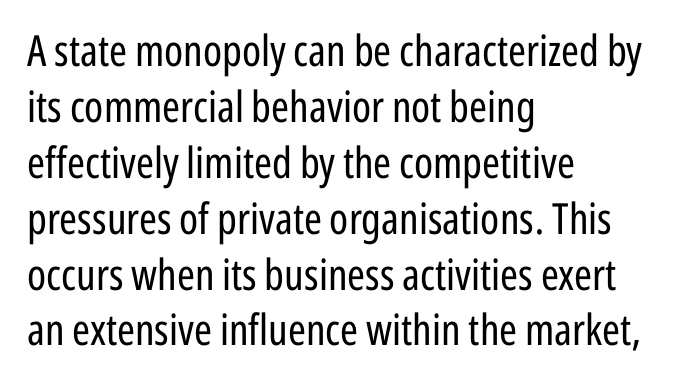
{"serif": "no", "italic": "no", "bold": "no", "weight": "regular", "width": "condensed", "stroke_contrast": "low", "x_height": "medium", "monospaced": "no", "underline": "no", "align": "left", "line_spacing": "normal", "line_spacing_ratio": 1.3, "letter_spacing": "normal", "letter_spacing_em": 0.0, "glyph_px": 43}
